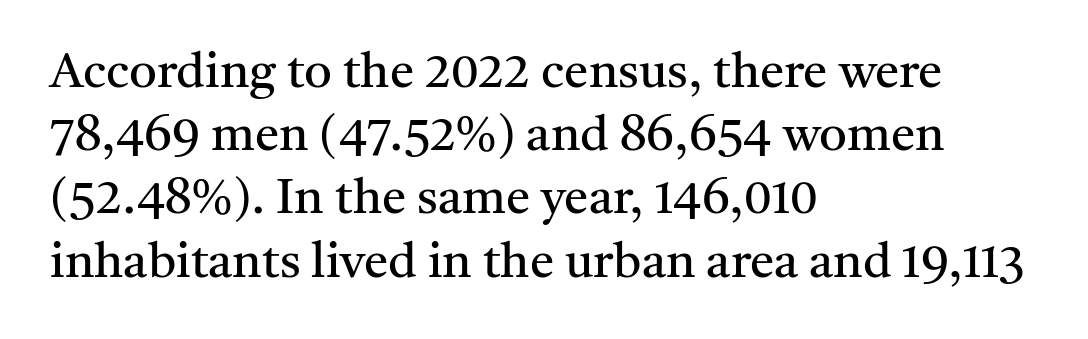
Q: Is the text bold? A: No.
Q: Is the text italic (slanted)? A: No, it is upright.
Q: Is the typeface a serif or a sans-serif typeface? A: Serif.
Q: Is the text underlined? A: No.
Q: How is the paragraph aligned? A: Left-aligned.
Q: Is the spacing between letters normal or unusually wide? A: Normal.
Q: Is the spacing between lines tight, normal or loose? A: Normal.
Q: Width (condensed, normal, or wide)? A: Normal.
Q: Stroke contrast? A: Medium.
Q: x-height? A: Medium.
Q: Monospaced? A: No.
